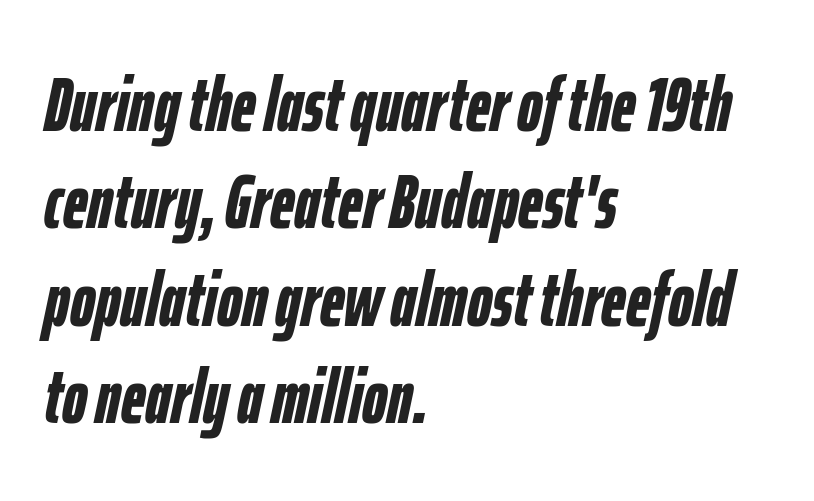
The image shows 76 px semibold, condensed type, italic (leaning right); set left-aligned, normal line spacing (1.28x), normal letter spacing, not underlined; low stroke contrast and a medium x-height.
